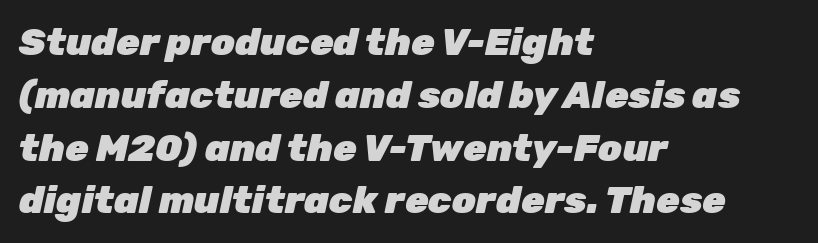
{"italic": "yes", "lean": "right", "slant_degrees": 12, "bold": "yes", "weight": "heavy", "width": "normal", "stroke_contrast": "low", "x_height": "medium", "monospaced": "no", "underline": "no", "align": "left", "line_spacing": "normal", "line_spacing_ratio": 1.39, "letter_spacing": "normal", "letter_spacing_em": 0.0, "glyph_px": 38}
